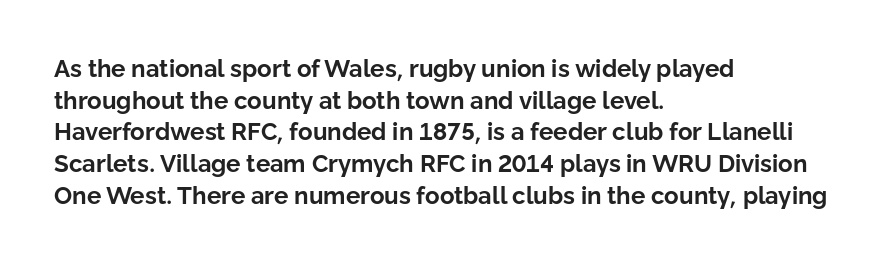
The image shows 24 px bold type, upright; set left-aligned, normal line spacing (1.32x), normal letter spacing, not underlined.
